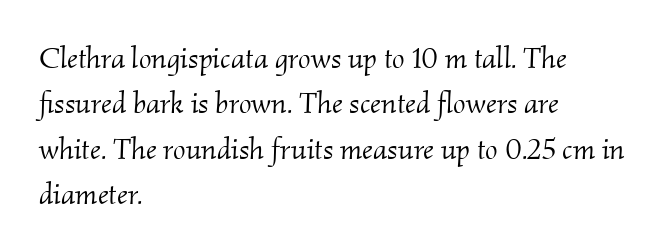
Q: Is the text bold? A: No.
Q: Is the text italic (slanted)? A: Yes, it leans right by about 2 degrees.
Q: Is the typeface a serif or a sans-serif typeface? A: Serif.
Q: Is the text underlined? A: No.
Q: How is the paragraph aligned? A: Left-aligned.
Q: Is the spacing between letters normal or unusually wide? A: Normal.
Q: Is the spacing between lines tight, normal or loose? A: Normal.
Q: Width (condensed, normal, or wide)? A: Normal.
Q: Stroke contrast? A: Medium.
Q: x-height? A: Small.
Q: Monospaced? A: No.
